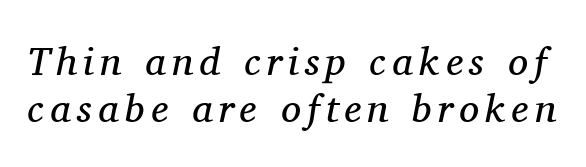
{"serif": "yes", "italic": "yes", "lean": "right", "slant_degrees": 11, "bold": "no", "weight": "regular", "width": "normal", "stroke_contrast": "medium", "x_height": "medium", "monospaced": "no", "underline": "no", "line_spacing_ratio": 1.17, "glyph_px": 40}
